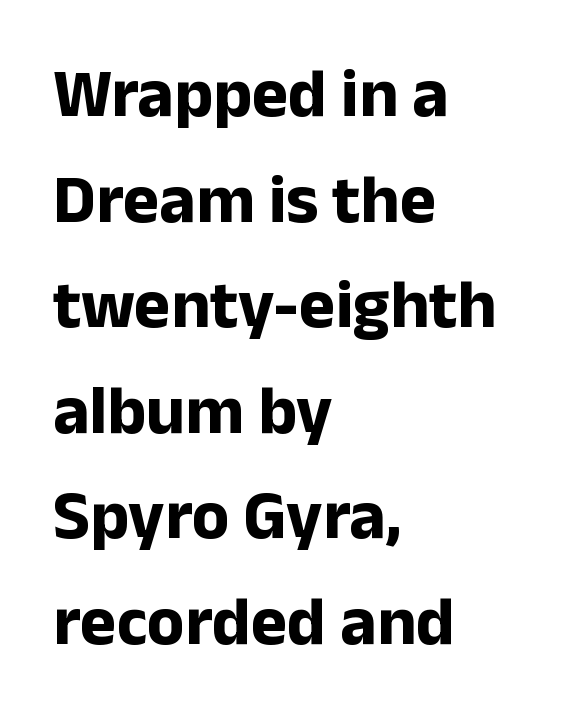
The image shows 69 px bold sans-serif type, upright; set left-aligned, normal line spacing (1.53x), normal letter spacing, not underlined; low stroke contrast and a medium x-height.
